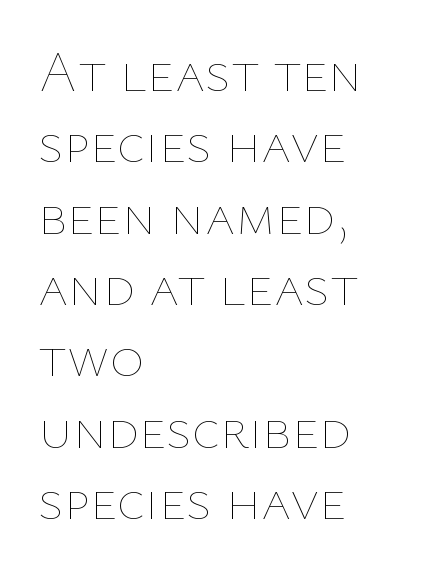
The image shows 58 px thin type, upright; set left-aligned, line spacing 1.23x, normal letter spacing, not underlined; low stroke contrast and a medium x-height.
